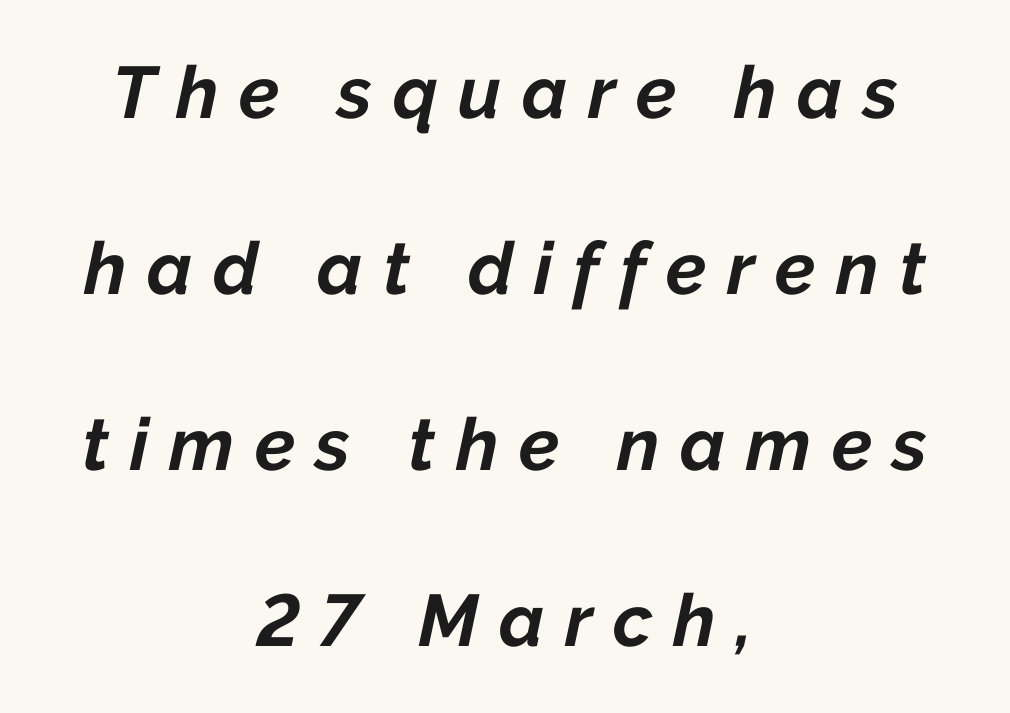
Q: Is the text bold? A: Yes.
Q: Is the text italic (slanted)? A: Yes, it leans right by about 12 degrees.
Q: Is the text underlined? A: No.
Q: How is the paragraph aligned? A: Centered.
Q: Is the spacing between letters normal or unusually wide? A: Unusually wide.
Q: Is the spacing between lines tight, normal or loose? A: Loose.
Q: Width (condensed, normal, or wide)? A: Normal.
Q: Stroke contrast? A: Low.
Q: x-height? A: Medium.
Q: Monospaced? A: No.
